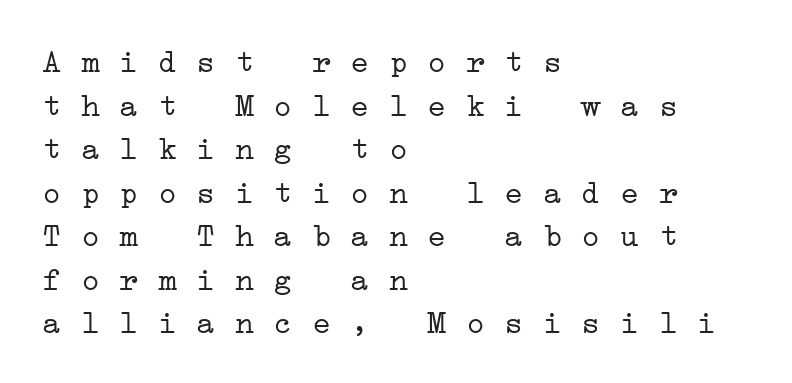
{"serif": "yes", "bold": "no", "weight": "light", "width": "wide", "stroke_contrast": "low", "x_height": "medium", "monospaced": "yes", "underline": "no", "align": "left", "line_spacing": "normal", "line_spacing_ratio": 1.36, "letter_spacing": "normal", "letter_spacing_em": 0.0, "glyph_px": 32}
